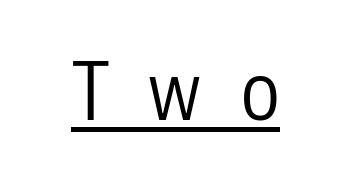
The image shows 79 px regular-weight, condensed sans-serif type, upright; set unusually wide letter spacing (+0.5 em), underlined; low stroke contrast and a medium x-height.
